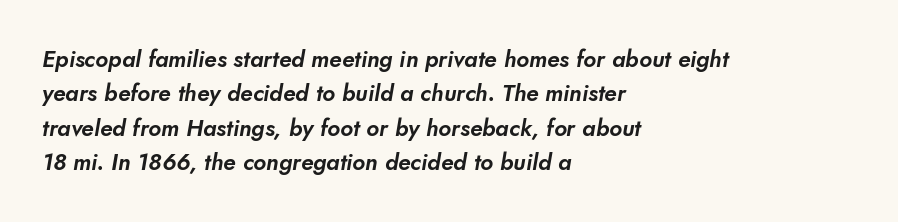
A clean baseline with only descenders dipping below it. Here the glyphs are tracked normally, forming tight word shapes. The typesetter chose a ragged-right arrangement here. Normally led — the rows are evenly, conventionally spaced.
